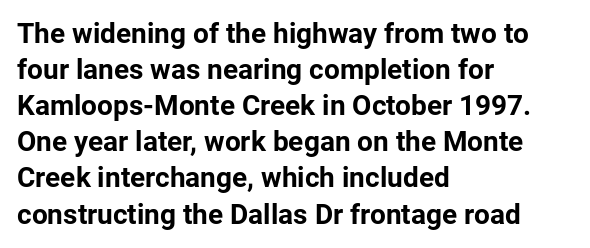
Note the varied advance widths — an 'i' is clearly narrower than an 'm'. Where is the straight margin? On the left. The specimen reads as upright at a glance. Clear beneath every line of the passage.
